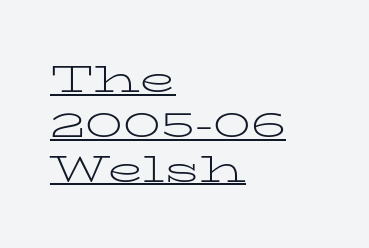
Q: Is the text bold? A: No.
Q: Is the text italic (slanted)? A: No, it is upright.
Q: Is the typeface a serif or a sans-serif typeface? A: Serif.
Q: Is the text underlined? A: Yes.
Q: How is the paragraph aligned? A: Left-aligned.
Q: Is the spacing between letters normal or unusually wide? A: Normal.
Q: Width (condensed, normal, or wide)? A: Wide.
Q: Stroke contrast? A: Low.
Q: x-height? A: Medium.
Q: Monospaced? A: No.
